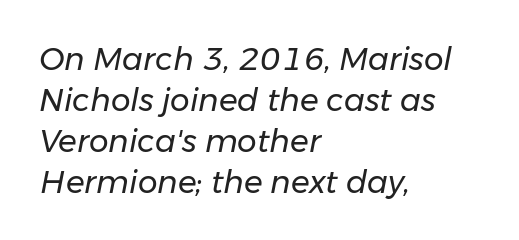
All the whitespace from short lines collects on the right. The specimen reads as italic at a glance. Leading: standard. This rendering leaves character spacing at its baseline value. Plain, unruled lines of type. Is this a fixed-width face? No — the glyphs have proportional, varying widths.
